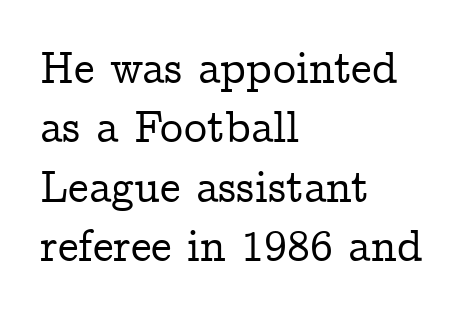
Decoration check: the copy has no underline. Stroke terminals: seriffed. The paragraph shown leans on its left margin. Notice how descenders clear the ascenders below comfortably — that's standard leading. The letters advance in unequal steps, a hallmark of proportional type. Tall strokes in this sample are plumb rather than angled.
